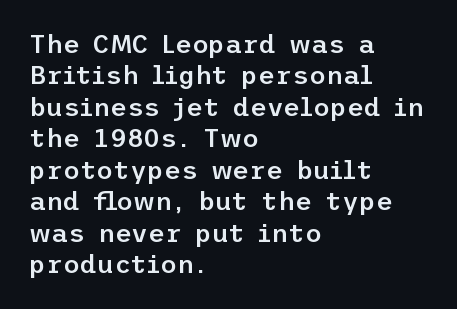
Q: Is the text bold? A: Semi-bold.
Q: Is the text italic (slanted)? A: No, it is upright.
Q: Is the text underlined? A: No.
Q: How is the paragraph aligned? A: Left-aligned.
Q: Is the spacing between letters normal or unusually wide? A: Normal.
